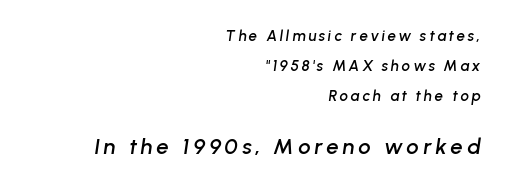
Q: Is the text italic (slanted)? A: Yes, it leans right by about 8 degrees.
Q: Is the text underlined? A: No.
Q: How is the paragraph aligned? A: Right-aligned.
Q: Is the spacing between lines tight, normal or loose? A: Loose.
Q: Which block of text is set in a larger size, the first (top) or the second (bottom)? A: The second (bottom) one.
